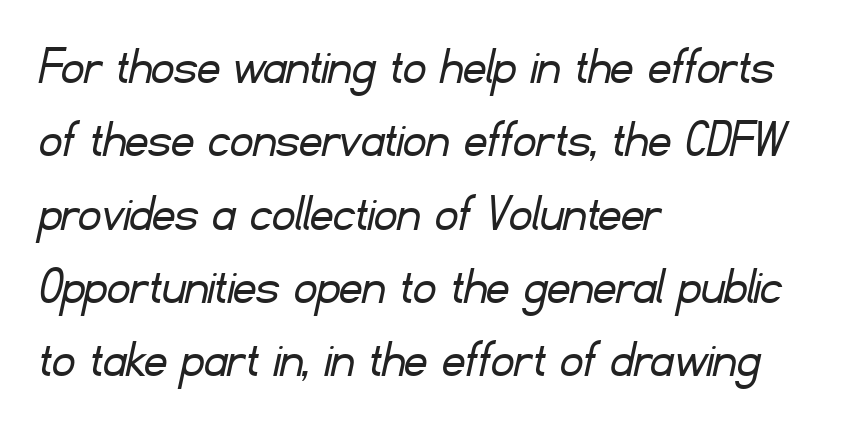
No extra tracking has been applied to these lines. Do the characters align in a grid? No, the font is proportional. Look at the bottom of the vertical strokes: they stop flat, with no serifs. The passage shown is not bold in any degree. Unmarked baselines from the first word to the last.
